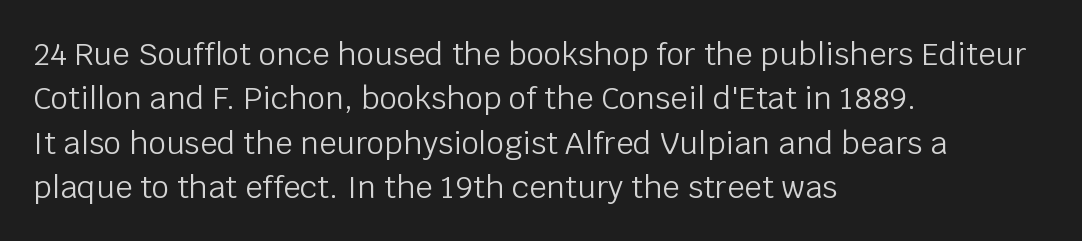
The letters advance in unequal steps, a hallmark of proportional type. Each word holds together tightly as a unit, with standard inter-letter gaps. Letterform terminals end flat and unadorned throughout the passage. Honestly, the row spacing looks completely unremarkable. The baseline area is clear. The text block is weighted toward the left margin, trailing off unevenly rightward.
